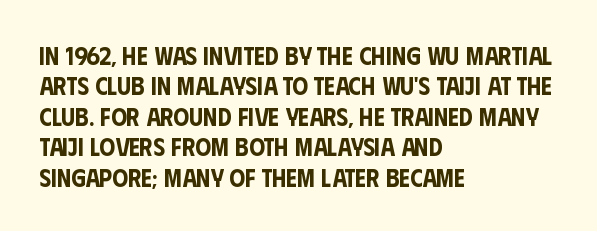
The image shows 25 px text type, upright; set left-aligned, line spacing 1.22x, normal letter spacing, not underlined.
